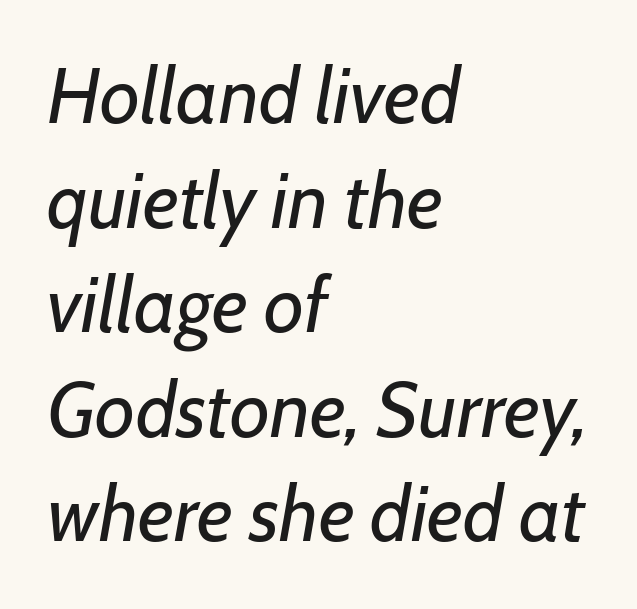
The image shows 78 px regular-weight type, italic (leaning right); set left-aligned, normal line spacing (1.34x), normal letter spacing, not underlined; low stroke contrast and a medium x-height.
